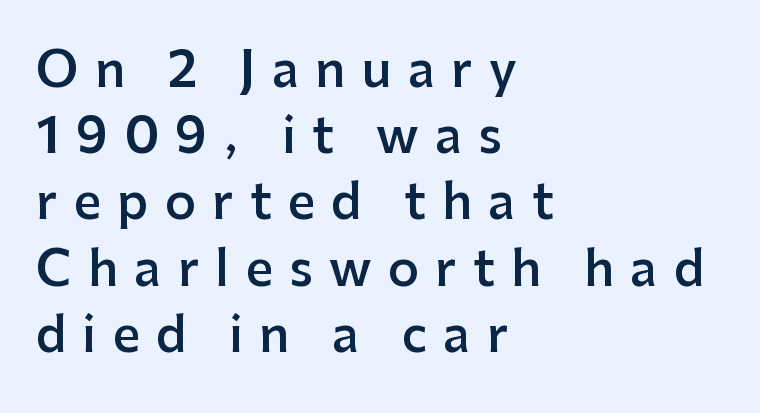
{"serif": "no", "italic": "no", "bold": "semi", "weight": "semibold", "width": "normal", "stroke_contrast": "low", "x_height": "medium", "monospaced": "no", "underline": "no", "align": "left", "line_spacing": "normal", "line_spacing_ratio": 1.38, "letter_spacing": "wide", "letter_spacing_em": 0.34, "glyph_px": 48}
